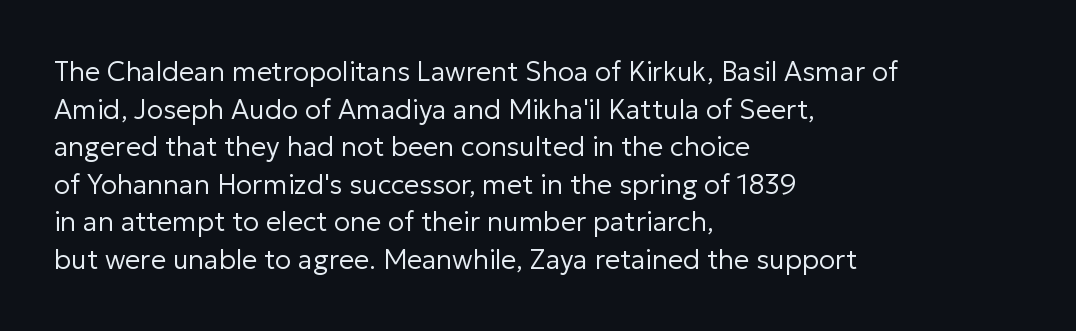
{"italic": "no", "bold": "no", "underline": "no", "align": "left", "line_spacing": "normal", "line_spacing_ratio": 1.39, "letter_spacing": "normal", "letter_spacing_em": 0.0, "glyph_px": 27}
